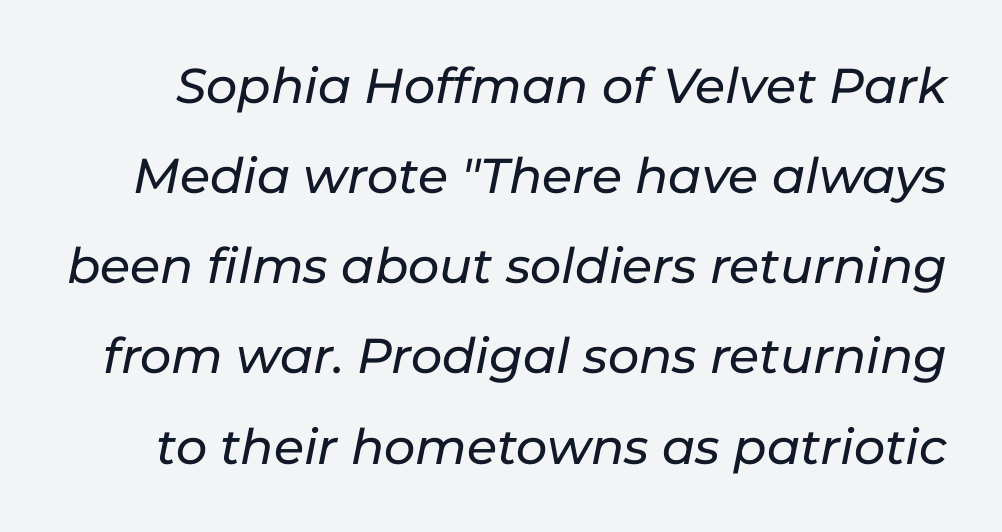
Q: Is the text italic (slanted)? A: Yes, it leans right by about 11 degrees.
Q: Is the text underlined? A: No.
Q: Is the spacing between letters normal or unusually wide? A: Normal.
Q: Width (condensed, normal, or wide)? A: Normal.
Q: Stroke contrast? A: Low.
Q: x-height? A: Medium.
Q: Monospaced? A: No.
